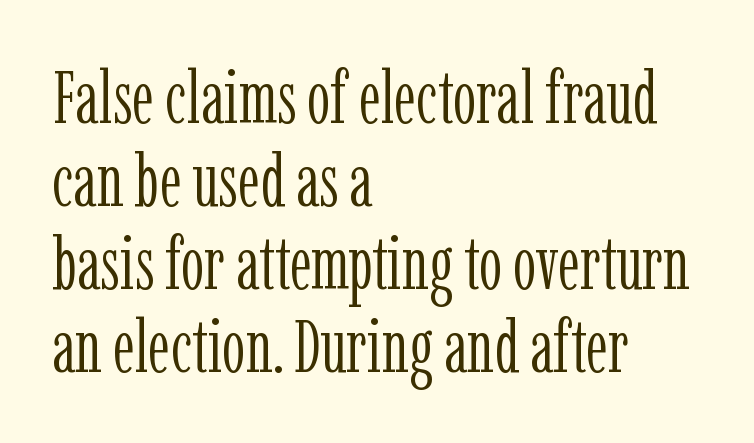
Anything drawn beneath the words? Only blank space. Each letter keeps its own natural width here, so spacing adapts to shape. The face used here is rendered with its standard letterfit. The font is comparable to plain body text, perhaps lighter. Notice how the passage keeps a crisp vertical edge on the left only.
